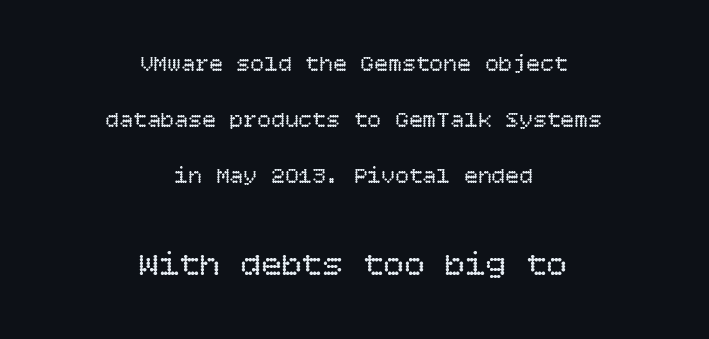
The compositor balanced each line on the midline. Tall strokes in this sample are plumb rather than angled. The passage shown begins with its smaller block and ends with its larger one. This sample trades compactness for vertical openness between lines. Nobody drew a line under any word here. The typesetting does not lean heavy: it is not bold.
